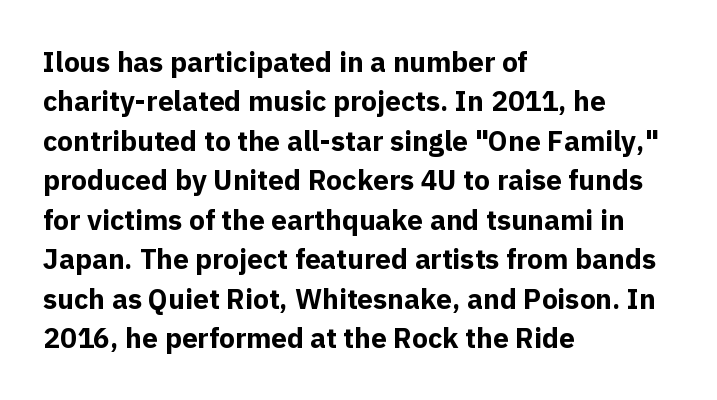
Q: Is the text bold? A: Yes.
Q: Is the text italic (slanted)? A: No, it is upright.
Q: Is the typeface a serif or a sans-serif typeface? A: Sans-serif.
Q: Is the text underlined? A: No.
Q: How is the paragraph aligned? A: Left-aligned.
Q: Is the spacing between letters normal or unusually wide? A: Normal.
Q: Is the spacing between lines tight, normal or loose? A: Normal.
Q: Width (condensed, normal, or wide)? A: Normal.
Q: x-height? A: Medium.
Q: Monospaced? A: No.
